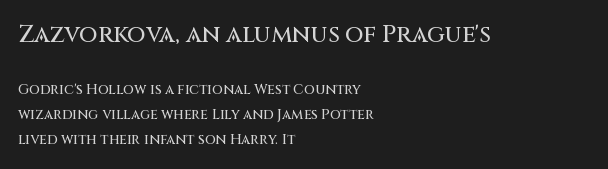
Q: Is the text italic (slanted)? A: No, it is upright.
Q: Is the text underlined? A: No.
Q: How is the paragraph aligned? A: Left-aligned.
Q: Is the spacing between letters normal or unusually wide? A: Normal.
Q: Which block of text is set in a larger size, the first (top) or the second (bottom)? A: The first (top) one.
